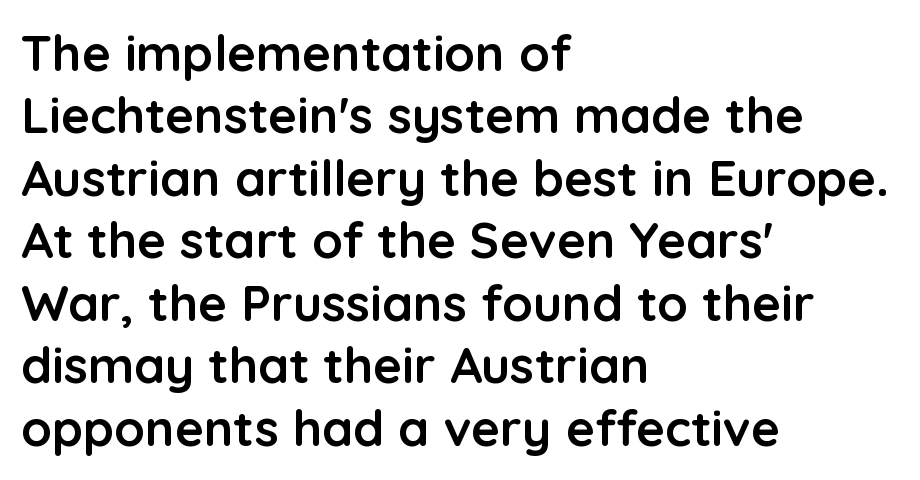
Q: Is the text bold? A: Yes.
Q: Is the text italic (slanted)? A: No, it is upright.
Q: Is the typeface a serif or a sans-serif typeface? A: Sans-serif.
Q: Is the text underlined? A: No.
Q: How is the paragraph aligned? A: Left-aligned.
Q: Is the spacing between letters normal or unusually wide? A: Normal.
Q: Is the spacing between lines tight, normal or loose? A: Normal.
Q: Width (condensed, normal, or wide)? A: Normal.
Q: Stroke contrast? A: Low.
Q: x-height? A: Medium.
Q: Monospaced? A: No.
